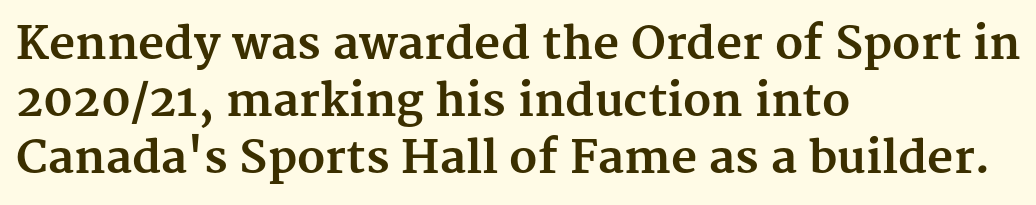
Q: Is the text bold? A: Yes.
Q: Is the text italic (slanted)? A: No, it is upright.
Q: Is the typeface a serif or a sans-serif typeface? A: Serif.
Q: Is the text underlined? A: No.
Q: How is the paragraph aligned? A: Left-aligned.
Q: Is the spacing between letters normal or unusually wide? A: Normal.
Q: Is the spacing between lines tight, normal or loose? A: Normal.
Q: Width (condensed, normal, or wide)? A: Normal.
Q: Stroke contrast? A: Medium.
Q: x-height? A: Medium.
Q: Monospaced? A: No.
